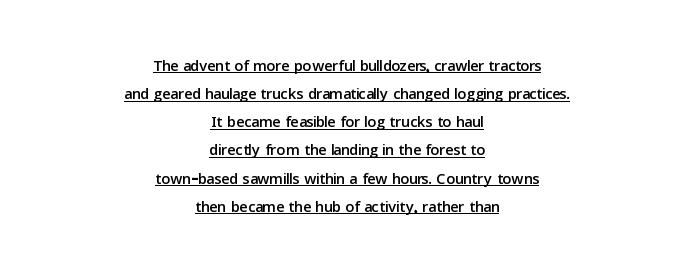
Q: Is the text italic (slanted)? A: No, it is upright.
Q: Is the text underlined? A: Yes.
Q: How is the paragraph aligned? A: Centered.
Q: Is the spacing between letters normal or unusually wide? A: Normal.
Q: Is the spacing between lines tight, normal or loose? A: Normal.
